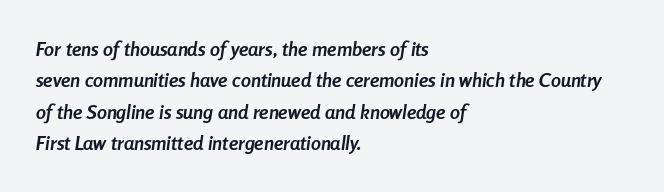
{"italic": "yes", "lean": "right", "slant_degrees": 8, "bold": "yes", "underline": "no", "align": "left", "line_spacing": "normal", "line_spacing_ratio": 1.57, "letter_spacing": "normal", "letter_spacing_em": 0.0, "glyph_px": 20}
